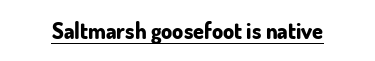
The image shows 22 px bold type, upright; set normal letter spacing, underlined.
